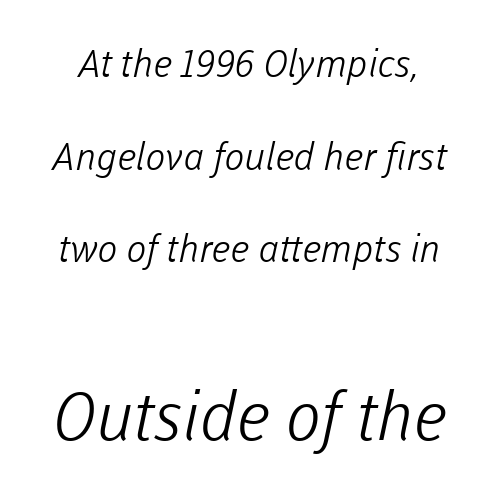
The lower block of text is set noticeably larger than the block above it. The face used here is proportionally spaced, like ordinary book or web type. Rule under the text: the space is simply empty. In terms of letterform style, serifs are entirely absent. The weight tops out at a normal text grade. Inter-character spacing is left at the font's built-in metrics.
